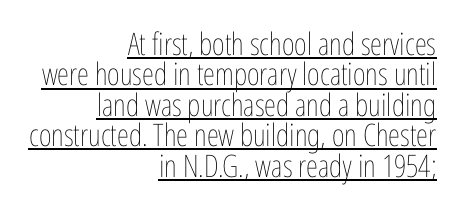
Q: Is the text bold? A: No.
Q: Is the text italic (slanted)? A: No, it is upright.
Q: Is the text underlined? A: Yes.
Q: How is the paragraph aligned? A: Right-aligned.
Q: Is the spacing between letters normal or unusually wide? A: Normal.
Q: Is the spacing between lines tight, normal or loose? A: Tight.
Q: Width (condensed, normal, or wide)? A: Condensed.
Q: Stroke contrast? A: Low.
Q: x-height? A: Medium.
Q: Monospaced? A: No.
